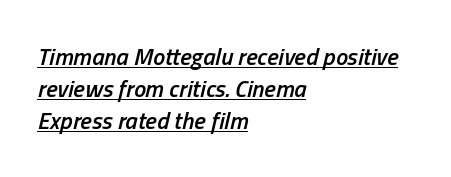
Q: Is the text bold? A: Semi-bold.
Q: Is the text italic (slanted)? A: Yes, it leans right by about 13 degrees.
Q: Is the text underlined? A: Yes.
Q: How is the paragraph aligned? A: Left-aligned.
Q: Is the spacing between letters normal or unusually wide? A: Normal.
Q: Is the spacing between lines tight, normal or loose? A: Normal.
